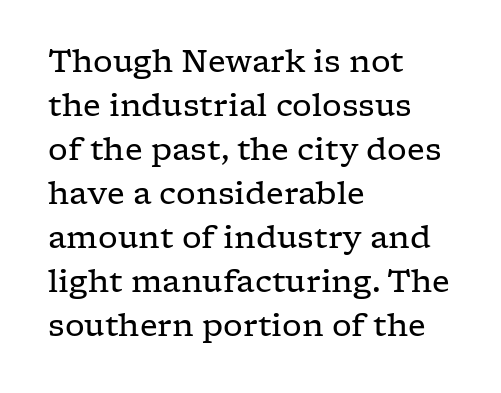
Q: Is the text bold? A: No.
Q: Is the text italic (slanted)? A: No, it is upright.
Q: Is the typeface a serif or a sans-serif typeface? A: Serif.
Q: Is the text underlined? A: No.
Q: How is the paragraph aligned? A: Left-aligned.
Q: Is the spacing between letters normal or unusually wide? A: Normal.
Q: Is the spacing between lines tight, normal or loose? A: Normal.
Q: Width (condensed, normal, or wide)? A: Wide.
Q: Stroke contrast? A: Low.
Q: x-height? A: Medium.
Q: Monospaced? A: No.
